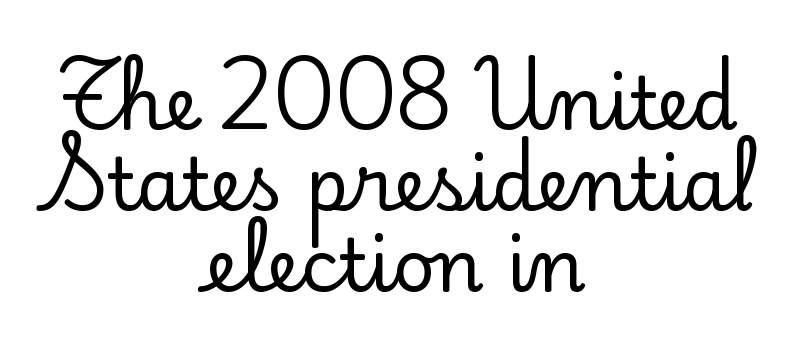
The image shows 73 px serif type, upright; set centered, tight line spacing (1.11x), normal letter spacing, not underlined; low stroke contrast and a small x-height.
